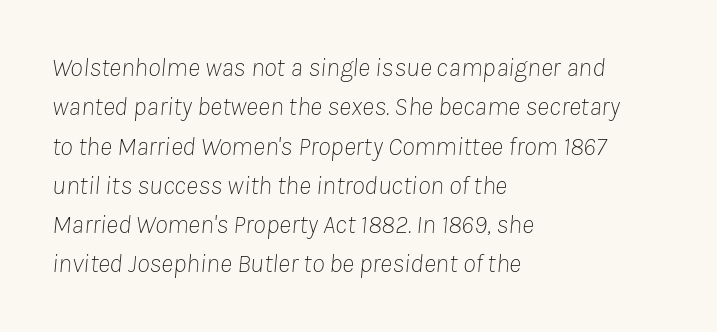
Q: Is the text bold? A: No.
Q: Is the text italic (slanted)? A: Yes, it leans right by about 8 degrees.
Q: Is the text underlined? A: No.
Q: How is the paragraph aligned? A: Left-aligned.
Q: Is the spacing between letters normal or unusually wide? A: Normal.
Q: Is the spacing between lines tight, normal or loose? A: Normal.
